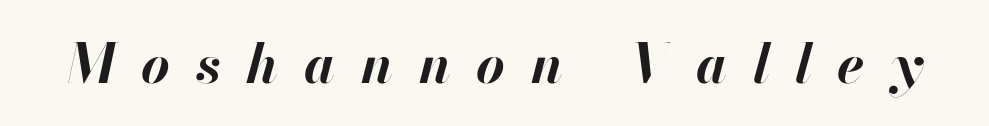
Q: Is the text bold? A: Yes.
Q: Is the text italic (slanted)? A: Yes, it leans right by about 13 degrees.
Q: Is the text underlined? A: No.
Q: Is the spacing between letters normal or unusually wide? A: Unusually wide.
Q: Width (condensed, normal, or wide)? A: Normal.
Q: Stroke contrast? A: High.
Q: x-height? A: Small.
Q: Monospaced? A: No.
